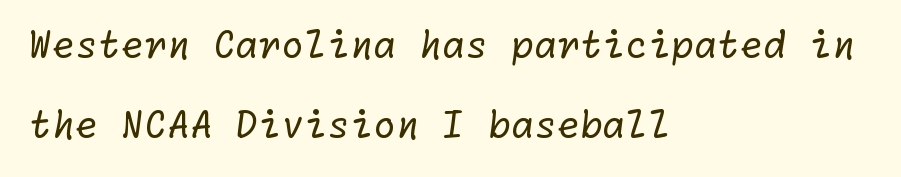
Anything drawn beneath the words? Only blank space. You can tell from the bare stems that sans-serif type was used. Airy leading. No extra tracking has been applied to these lines. The lines are quadded left.
